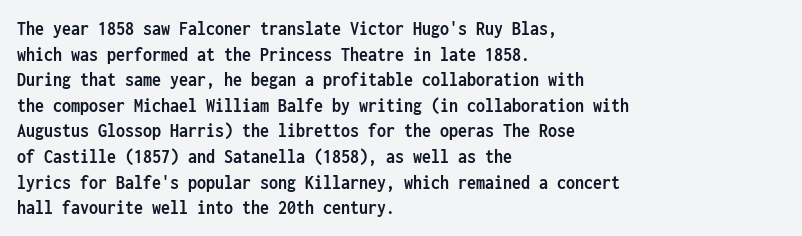
Q: Is the text bold? A: Yes.
Q: Is the text italic (slanted)? A: No, it is upright.
Q: Is the text underlined? A: No.
Q: How is the paragraph aligned? A: Left-aligned.
Q: Is the spacing between letters normal or unusually wide? A: Normal.
Q: Is the spacing between lines tight, normal or loose? A: Normal.
